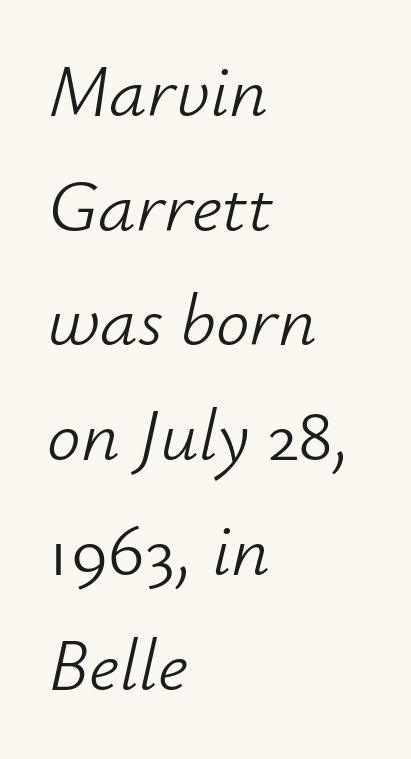
This sample keeps an unexceptional amount of space between lines. Descenders hang freely into open space. These lines are set flush left with a ragged right edge. Characters follow at the spacing the type designer built in. You could not count columns in this text — the font is proportionally spaced.
